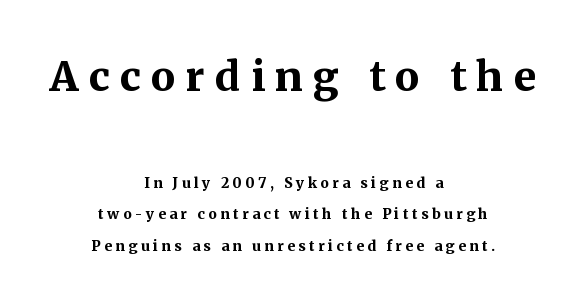
Which margin do the lines hug? Neither — every line sits in the middle. Posture: upright roman. Type style note: has serifs. Quick note: interline space is abundant. Students, this is bold: see how much ink each stroke carries.
